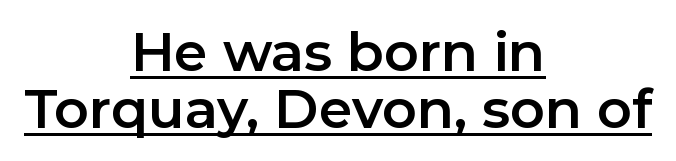
Q: Is the text italic (slanted)? A: No, it is upright.
Q: Is the typeface a serif or a sans-serif typeface? A: Sans-serif.
Q: Is the text underlined? A: Yes.
Q: How is the paragraph aligned? A: Centered.
Q: Is the spacing between letters normal or unusually wide? A: Normal.
Q: Is the spacing between lines tight, normal or loose? A: Tight.
Q: Width (condensed, normal, or wide)? A: Normal.
Q: Stroke contrast? A: Low.
Q: x-height? A: Medium.
Q: Monospaced? A: No.
